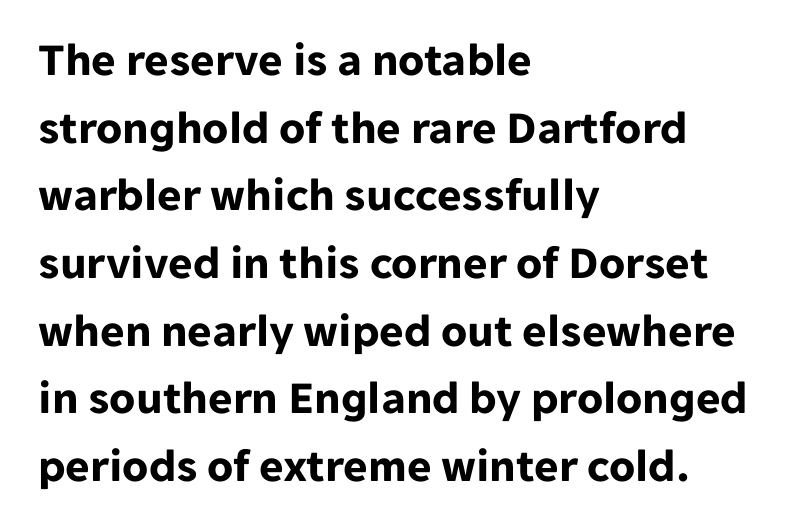
Q: Is the text bold? A: Yes.
Q: Is the text italic (slanted)? A: No, it is upright.
Q: Is the typeface a serif or a sans-serif typeface? A: Sans-serif.
Q: Is the text underlined? A: No.
Q: How is the paragraph aligned? A: Left-aligned.
Q: Is the spacing between letters normal or unusually wide? A: Normal.
Q: Is the spacing between lines tight, normal or loose? A: Normal.
Q: Width (condensed, normal, or wide)? A: Normal.
Q: Stroke contrast? A: Low.
Q: x-height? A: Medium.
Q: Monospaced? A: No.
